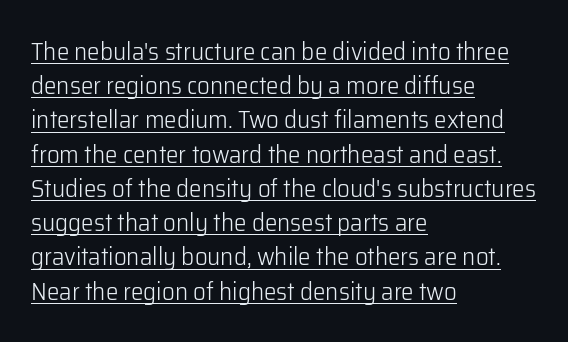
Q: Is the text bold? A: No.
Q: Is the text italic (slanted)? A: No, it is upright.
Q: Is the text underlined? A: Yes.
Q: How is the paragraph aligned? A: Left-aligned.
Q: Is the spacing between letters normal or unusually wide? A: Normal.
Q: Is the spacing between lines tight, normal or loose? A: Normal.
